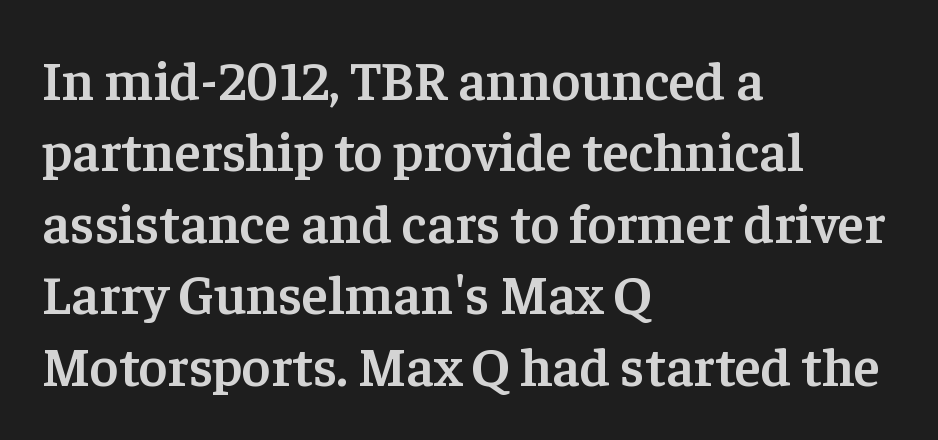
Character widths vary here, with narrow letters taking less room than wide ones. The glyphs are unaccompanied by any horizontal stroke below them. The rendering uses a semibold face; strokes are thickened but not to full bold. This sample keeps an unexceptional amount of space between lines. One-word summary of the alignment: left.
